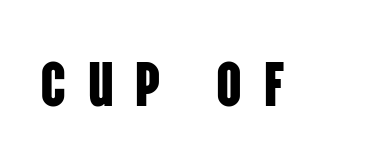
Q: Is the text italic (slanted)? A: No, it is upright.
Q: Is the typeface a serif or a sans-serif typeface? A: Sans-serif.
Q: Is the text underlined? A: No.
Q: Is the spacing between letters normal or unusually wide? A: Unusually wide.
Q: Width (condensed, normal, or wide)? A: Condensed.
Q: Stroke contrast? A: Low.
Q: x-height? A: Large.
Q: Monospaced? A: No.
